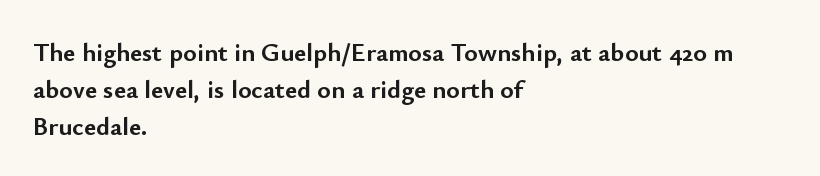
{"italic": "no", "bold": "yes", "underline": "no", "align": "left", "line_spacing": "normal", "line_spacing_ratio": 1.42, "letter_spacing": "normal", "letter_spacing_em": 0.0, "glyph_px": 26}
